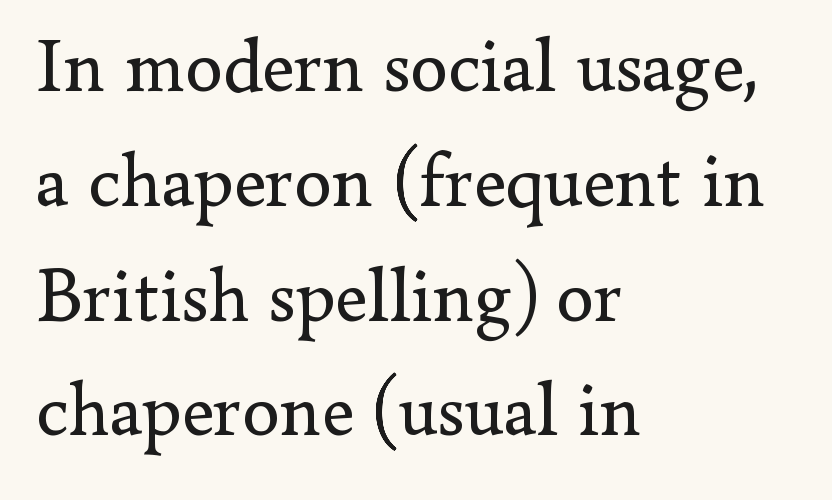
Q: Is the text bold? A: No.
Q: Is the text italic (slanted)? A: No, it is upright.
Q: Is the typeface a serif or a sans-serif typeface? A: Serif.
Q: Is the text underlined? A: No.
Q: How is the paragraph aligned? A: Left-aligned.
Q: Is the spacing between letters normal or unusually wide? A: Normal.
Q: Is the spacing between lines tight, normal or loose? A: Normal.
Q: Width (condensed, normal, or wide)? A: Normal.
Q: Stroke contrast? A: Low.
Q: x-height? A: Small.
Q: Monospaced? A: No.
